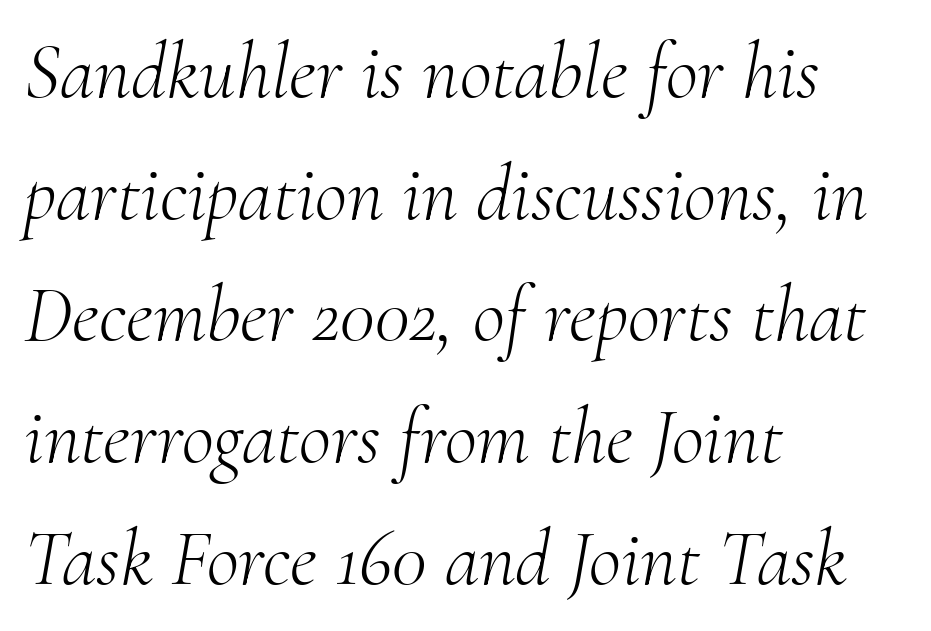
Q: Is the text bold? A: No.
Q: Is the text italic (slanted)? A: Yes, it leans right by about 10 degrees.
Q: Is the typeface a serif or a sans-serif typeface? A: Serif.
Q: Is the text underlined? A: No.
Q: How is the paragraph aligned? A: Left-aligned.
Q: Is the spacing between letters normal or unusually wide? A: Normal.
Q: Is the spacing between lines tight, normal or loose? A: Normal.
Q: Width (condensed, normal, or wide)? A: Normal.
Q: Stroke contrast? A: Medium.
Q: x-height? A: Small.
Q: Monospaced? A: No.
